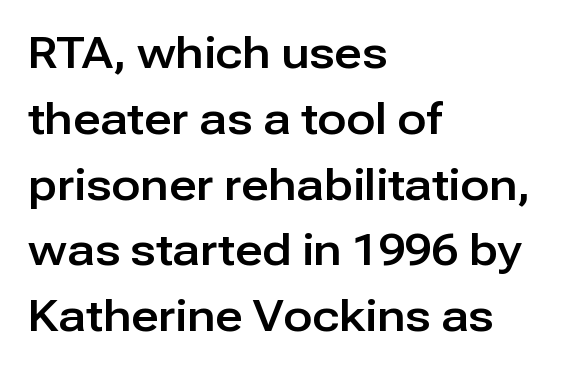
Q: Is the text italic (slanted)? A: No, it is upright.
Q: Is the typeface a serif or a sans-serif typeface? A: Sans-serif.
Q: Is the text underlined? A: No.
Q: How is the paragraph aligned? A: Left-aligned.
Q: Is the spacing between letters normal or unusually wide? A: Normal.
Q: Is the spacing between lines tight, normal or loose? A: Normal.
Q: Width (condensed, normal, or wide)? A: Normal.
Q: Stroke contrast? A: Low.
Q: x-height? A: Medium.
Q: Monospaced? A: No.
